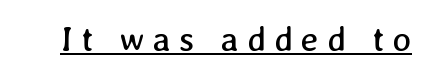
{"bold": "no", "weight": "regular", "width": "normal", "stroke_contrast": "low", "x_height": "medium", "monospaced": "no", "underline": "yes", "letter_spacing": "wide", "letter_spacing_em": 0.23, "glyph_px": 35}
